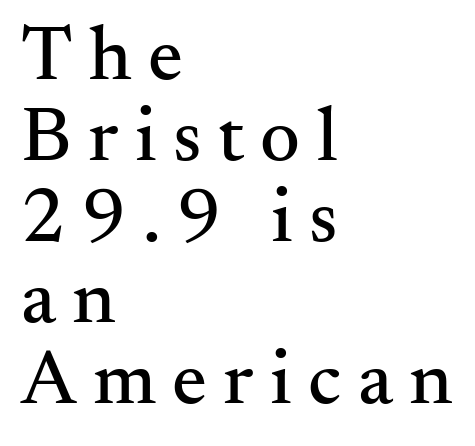
The letters carry serifs — small finishing strokes at the ends of their stems. The letters stand straight up with perfectly vertical stems. Letter spacing: wide. Quick note: interline space is minimal.
